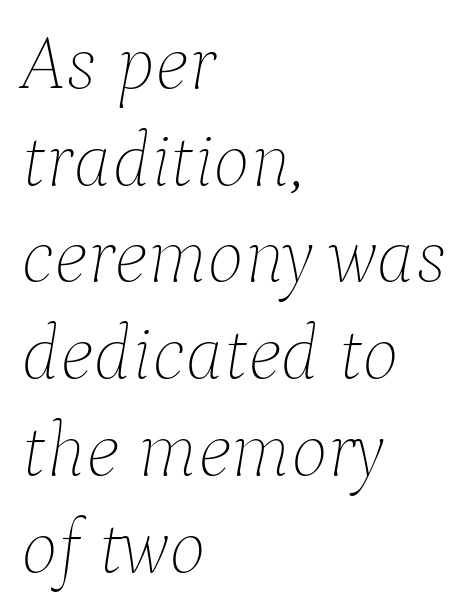
The image shows 78 px thin type, italic (leaning right); set left-aligned, line spacing 1.24x, normal letter spacing, not underlined; low stroke contrast and a medium x-height.
